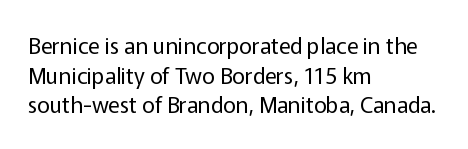
Unmarked baselines from the first word to the last. The designer left line spacing at the default. The rendering anchors every line to the left-hand side. The gaps between neighbouring characters are ordinary and unremarkable. The type sits square on the baseline with zero lean.
